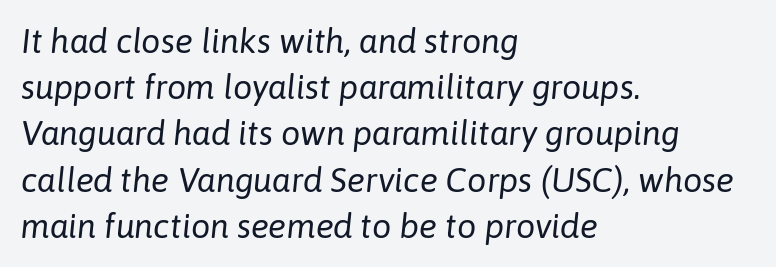
Q: Is the text bold? A: No.
Q: Is the text italic (slanted)? A: Yes, it leans right by about 6 degrees.
Q: Is the text underlined? A: No.
Q: How is the paragraph aligned? A: Left-aligned.
Q: Is the spacing between letters normal or unusually wide? A: Normal.
Q: Is the spacing between lines tight, normal or loose? A: Normal.
Q: Width (condensed, normal, or wide)? A: Normal.
Q: Stroke contrast? A: Low.
Q: x-height? A: Medium.
Q: Monospaced? A: No.
